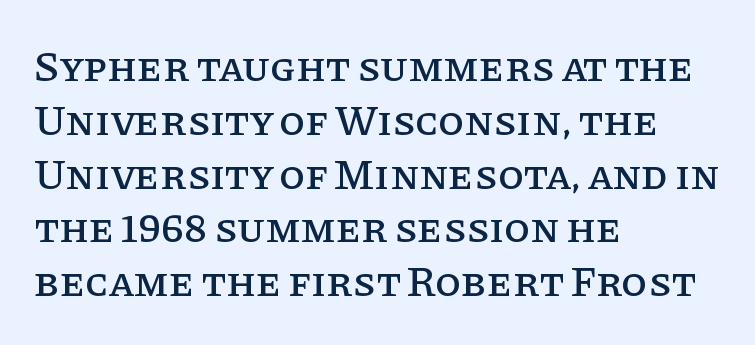
The image shows 42 px serif type, upright; set left-aligned, normal line spacing (1.28x), normal letter spacing, not underlined; low stroke contrast and a large x-height.
